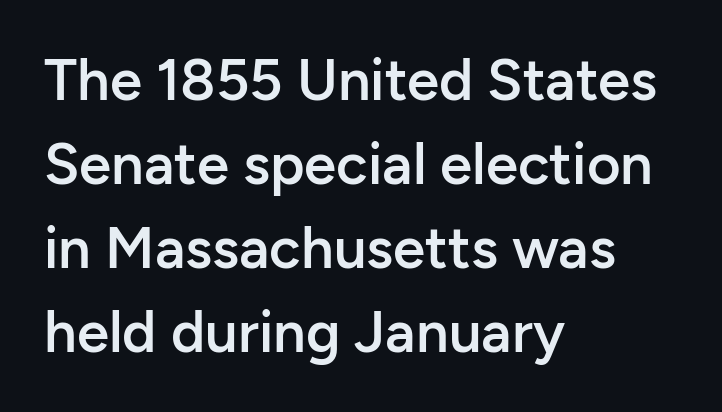
Q: Is the text bold? A: Semi-bold.
Q: Is the text italic (slanted)? A: No, it is upright.
Q: Is the typeface a serif or a sans-serif typeface? A: Sans-serif.
Q: Is the text underlined? A: No.
Q: How is the paragraph aligned? A: Left-aligned.
Q: Is the spacing between letters normal or unusually wide? A: Normal.
Q: Is the spacing between lines tight, normal or loose? A: Normal.
Q: Width (condensed, normal, or wide)? A: Normal.
Q: Stroke contrast? A: Low.
Q: x-height? A: Medium.
Q: Monospaced? A: No.
